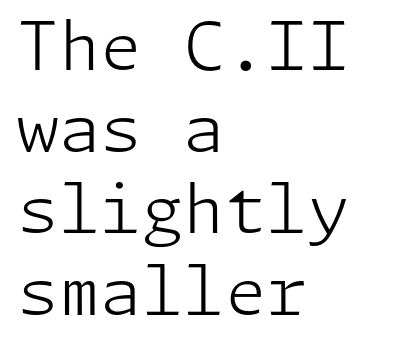
Q: Is the text bold? A: No.
Q: Is the text italic (slanted)? A: No, it is upright.
Q: Is the typeface a serif or a sans-serif typeface? A: Sans-serif.
Q: Is the text underlined? A: No.
Q: How is the paragraph aligned? A: Left-aligned.
Q: Is the spacing between letters normal or unusually wide? A: Normal.
Q: Width (condensed, normal, or wide)? A: Normal.
Q: Stroke contrast? A: Low.
Q: x-height? A: Medium.
